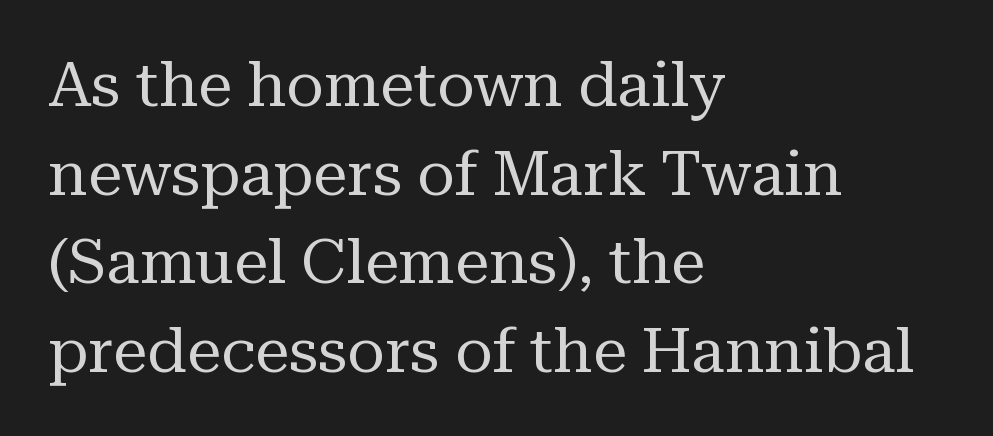
Q: Is the text bold? A: No.
Q: Is the text italic (slanted)? A: No, it is upright.
Q: Is the typeface a serif or a sans-serif typeface? A: Serif.
Q: Is the text underlined? A: No.
Q: How is the paragraph aligned? A: Left-aligned.
Q: Is the spacing between letters normal or unusually wide? A: Normal.
Q: Is the spacing between lines tight, normal or loose? A: Normal.
Q: Width (condensed, normal, or wide)? A: Normal.
Q: Stroke contrast? A: Medium.
Q: x-height? A: Medium.
Q: Monospaced? A: No.
